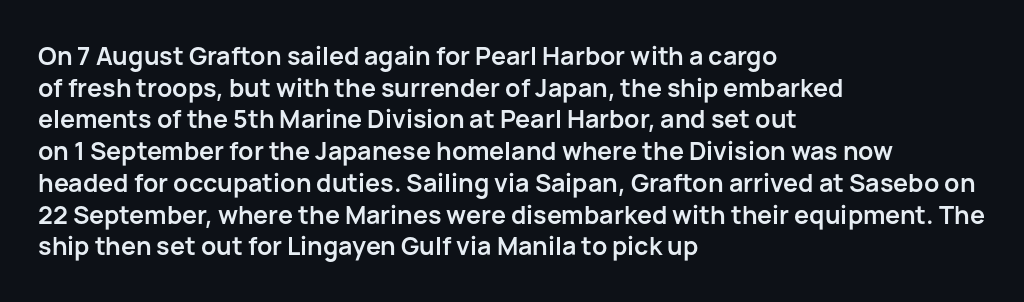
Short and long lines alike share a common starting point at left. The vertical gap from one line to the next is medium. Does the lettering tilt? It doesn't — this is upright. Underline: absent. The tracking reads as untouched default to a designer's eye. Chunky letters — that's bold for sure.
